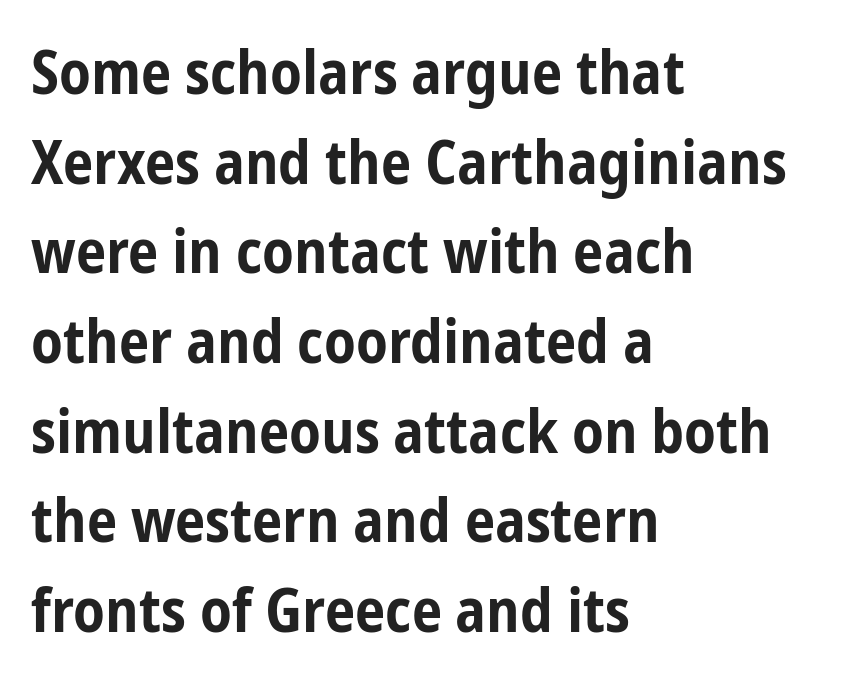
The image shows 61 px bold, condensed sans-serif type, upright; set left-aligned, normal line spacing (1.47x), normal letter spacing, not underlined; low stroke contrast and a medium x-height.
